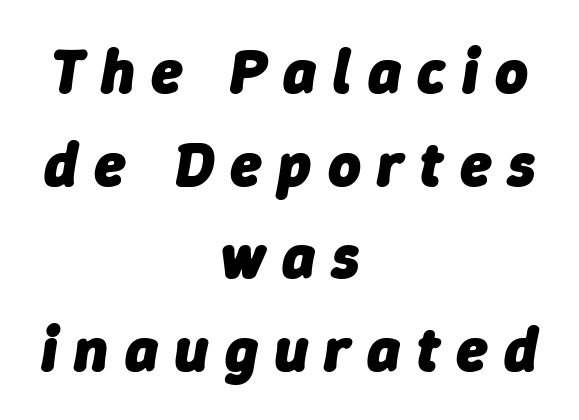
The image shows 63 px heavy type, italic (leaning right); set centered, normal line spacing (1.47x), unusually wide letter spacing (+0.26 em), not underlined; low stroke contrast and a medium x-height.
